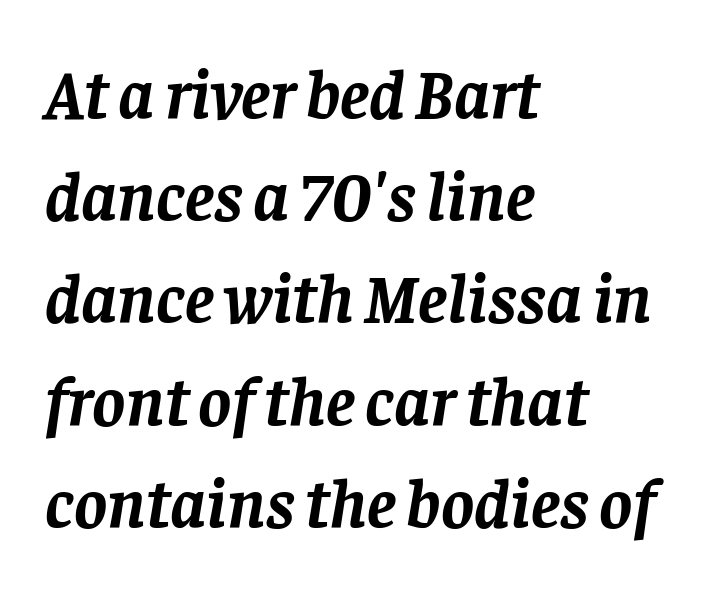
{"serif": "yes", "italic": "yes", "lean": "right", "slant_degrees": 8, "bold": "yes", "weight": "semibold", "width": "normal", "stroke_contrast": "low", "x_height": "large", "monospaced": "no", "underline": "no", "align": "left", "line_spacing": "normal", "line_spacing_ratio": 1.46, "letter_spacing": "normal", "letter_spacing_em": 0.0, "glyph_px": 70}
